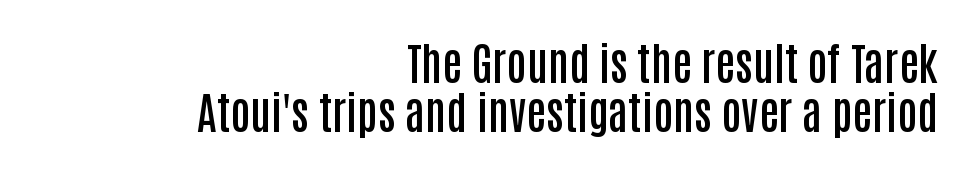
The image shows 44 px semibold, condensed sans-serif type, upright; set right-aligned, tight line spacing (1.12x), normal letter spacing, not underlined; low stroke contrast and a large x-height.
